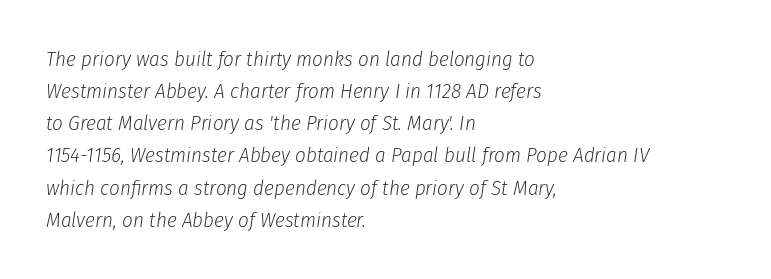
Q: Is the text bold? A: No.
Q: Is the text italic (slanted)? A: Yes, it leans right by about 8 degrees.
Q: Is the text underlined? A: No.
Q: How is the paragraph aligned? A: Left-aligned.
Q: Is the spacing between letters normal or unusually wide? A: Normal.
Q: Is the spacing between lines tight, normal or loose? A: Normal.
